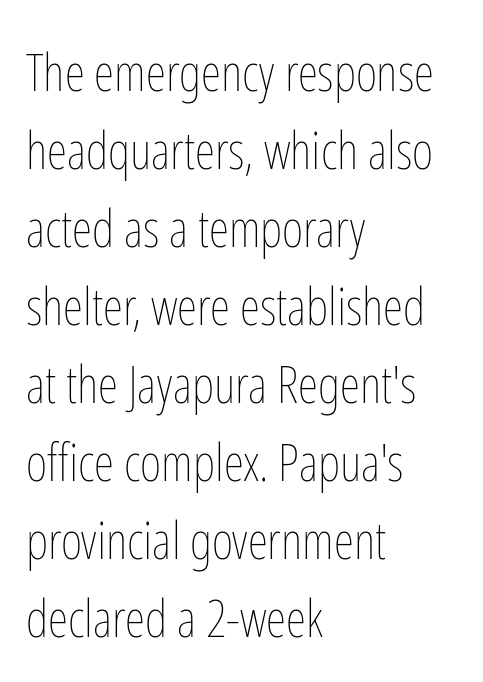
{"italic": "no", "bold": "no", "weight": "thin", "width": "condensed", "stroke_contrast": "low", "x_height": "medium", "monospaced": "no", "underline": "no", "align": "left", "line_spacing": "normal", "line_spacing_ratio": 1.5, "letter_spacing": "normal", "letter_spacing_em": 0.0, "glyph_px": 52}
